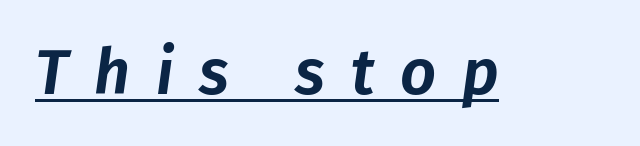
The image shows 63 px text type, italic (leaning right); set unusually wide letter spacing (+0.41 em), underlined; low stroke contrast and a medium x-height.
